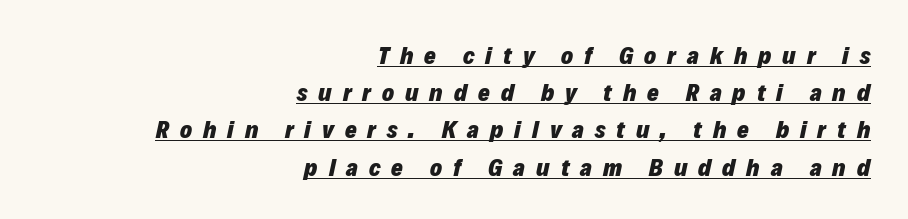
{"italic": "yes", "lean": "right", "slant_degrees": 12, "bold": "yes", "underline": "yes", "align": "right", "line_spacing": "normal", "line_spacing_ratio": 1.49, "letter_spacing": "wide", "letter_spacing_em": 0.44, "glyph_px": 25}
